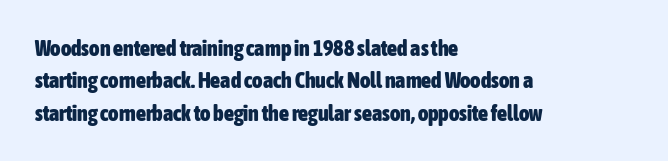
The image shows 22 px bold type, upright; set left-aligned, normal line spacing (1.47x), normal letter spacing, not underlined.
